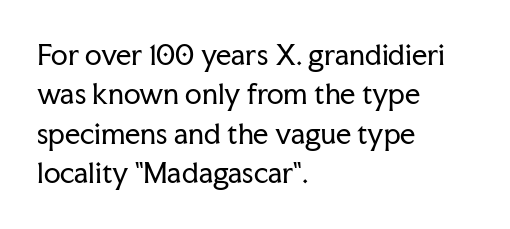
Q: Is the text bold? A: No.
Q: Is the text italic (slanted)? A: No, it is upright.
Q: Is the text underlined? A: No.
Q: How is the paragraph aligned? A: Left-aligned.
Q: Is the spacing between letters normal or unusually wide? A: Normal.
Q: Is the spacing between lines tight, normal or loose? A: Normal.
